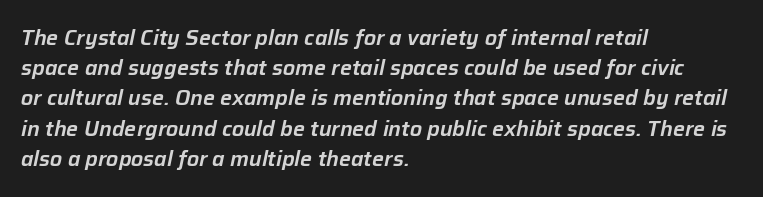
Q: Is the text italic (slanted)? A: Yes, it leans right by about 12 degrees.
Q: Is the text underlined? A: No.
Q: How is the paragraph aligned? A: Left-aligned.
Q: Is the spacing between letters normal or unusually wide? A: Normal.
Q: Is the spacing between lines tight, normal or loose? A: Normal.
